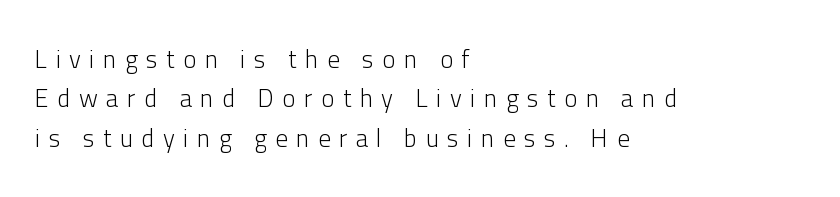
Q: Is the text bold? A: No.
Q: Is the text italic (slanted)? A: No, it is upright.
Q: Is the text underlined? A: No.
Q: How is the paragraph aligned? A: Left-aligned.
Q: Is the spacing between letters normal or unusually wide? A: Unusually wide.
Q: Is the spacing between lines tight, normal or loose? A: Normal.
